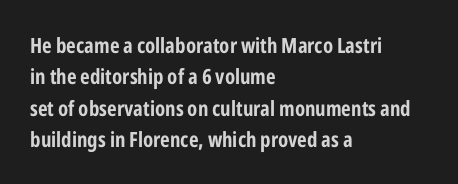
The compositor pushed each line to the left boundary. The designer left line spacing at the default. The rendering keeps characters at their native spacing. No italicization has been applied; the sample stays upright. Clear beneath every line of the passage.
